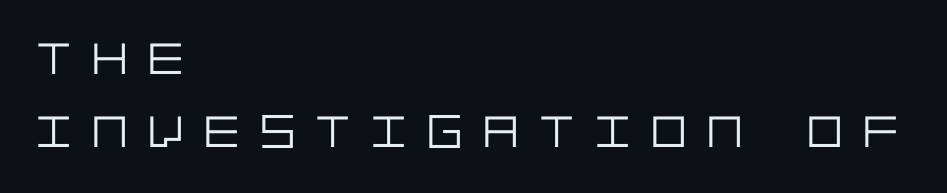
The image shows 47 px light sans-serif type, upright; set left-aligned, normal line spacing (1.55x), unusually wide letter spacing (+0.44 em), not underlined; low stroke contrast and a large x-height.
